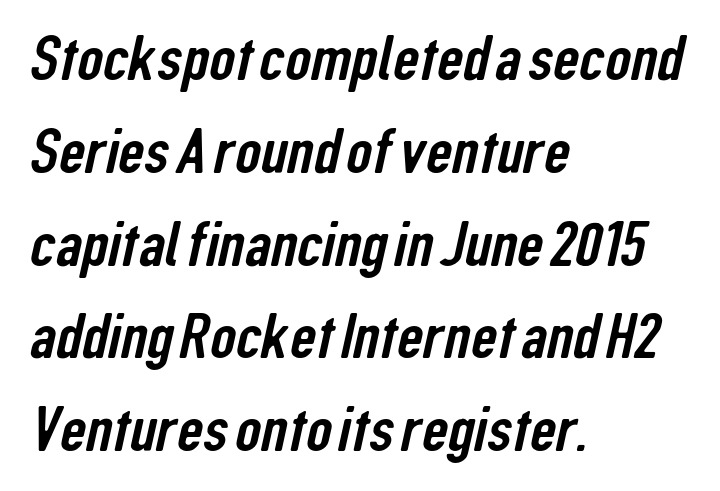
Here the designer chose a conventional face with non-uniform glyph widths. Interline gaps are of average width in this sample. The lines are quadded left. Nobody drew a line under any word here.
